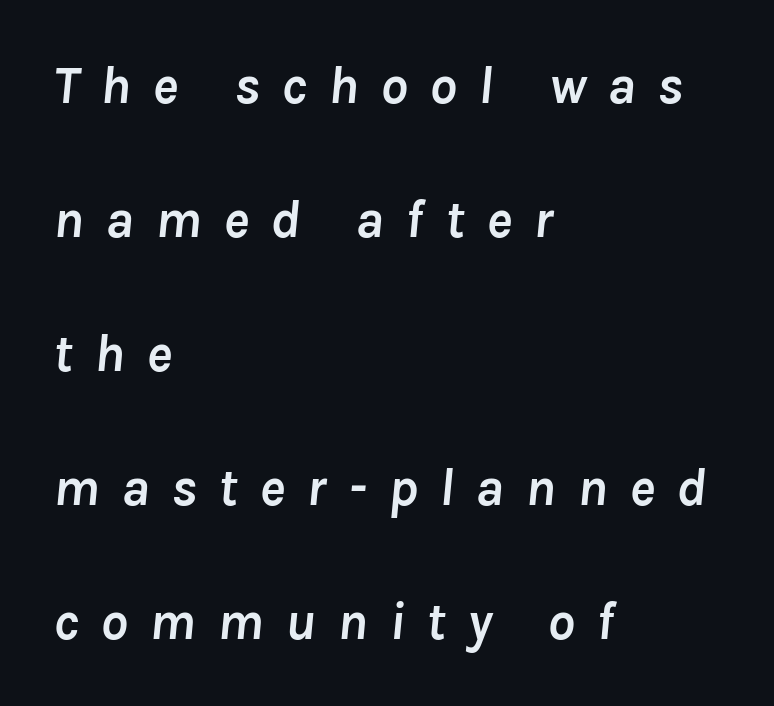
Q: Is the text bold? A: Yes.
Q: Is the text italic (slanted)? A: Yes, it leans right by about 8 degrees.
Q: Is the text underlined? A: No.
Q: How is the paragraph aligned? A: Left-aligned.
Q: Is the spacing between letters normal or unusually wide? A: Unusually wide.
Q: Is the spacing between lines tight, normal or loose? A: Loose.
Q: Width (condensed, normal, or wide)? A: Normal.
Q: Stroke contrast? A: Low.
Q: x-height? A: Medium.
Q: Monospaced? A: No.
